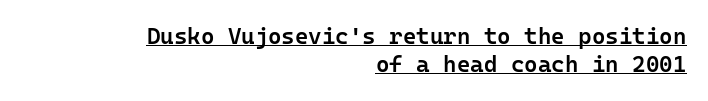
The letterforms sit shoulder to shoulder at normal distance. Does the copy run flush right? Yes — the right margin is perfectly even. The typography opts for an upright posture over an oblique one. This is the in-between weight designers call semibold or demi. Underline: present.
